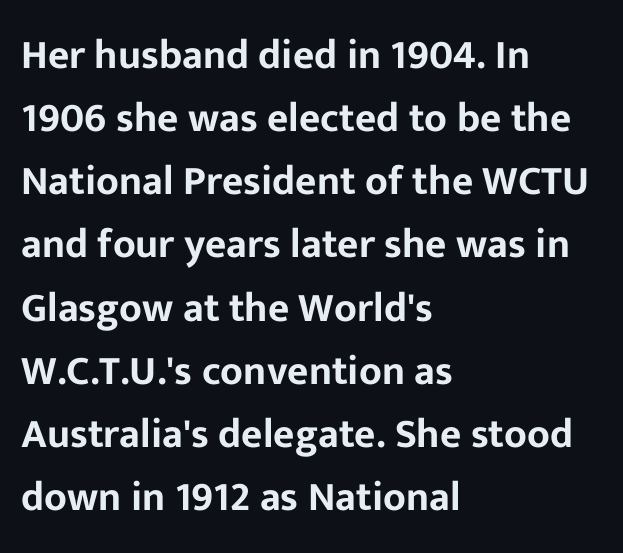
Q: Is the text italic (slanted)? A: No, it is upright.
Q: Is the typeface a serif or a sans-serif typeface? A: Sans-serif.
Q: Is the text underlined? A: No.
Q: How is the paragraph aligned? A: Left-aligned.
Q: Is the spacing between letters normal or unusually wide? A: Normal.
Q: Is the spacing between lines tight, normal or loose? A: Normal.
Q: Width (condensed, normal, or wide)? A: Normal.
Q: Stroke contrast? A: Low.
Q: x-height? A: Medium.
Q: Monospaced? A: No.
